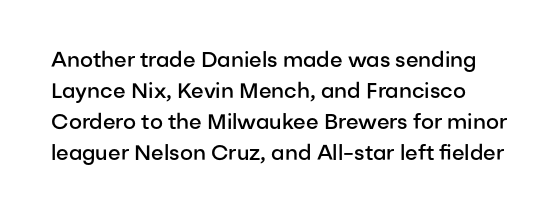
{"italic": "no", "bold": "semi", "underline": "no", "line_spacing": "normal", "line_spacing_ratio": 1.47, "letter_spacing": "normal", "letter_spacing_em": 0.0, "glyph_px": 21}
